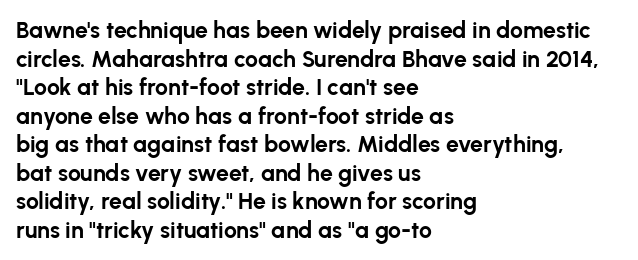
Every character sits straight up, as roman type does. Stroke thickness is high; the sample reads as a true bold. Inter-character spacing is left at the font's built-in metrics. Casual observation: everything's shoved over to the left. The specimen omits any rule beneath the text block's lines.
